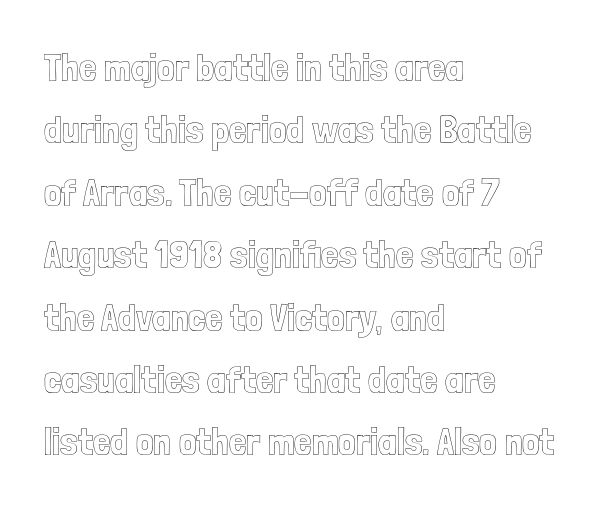
{"italic": "no", "width": "condensed", "x_height": "medium", "monospaced": "no", "underline": "no", "align": "left", "line_spacing": "normal", "line_spacing_ratio": 1.6, "letter_spacing": "normal", "letter_spacing_em": 0.0, "glyph_px": 39}
